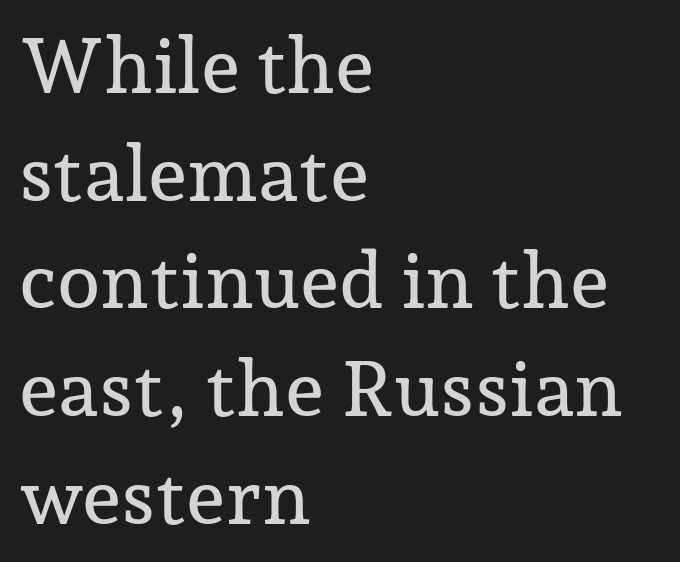
Q: Is the text italic (slanted)? A: No, it is upright.
Q: Is the typeface a serif or a sans-serif typeface? A: Serif.
Q: Is the text underlined? A: No.
Q: How is the paragraph aligned? A: Left-aligned.
Q: Is the spacing between letters normal or unusually wide? A: Normal.
Q: Is the spacing between lines tight, normal or loose? A: Normal.
Q: Width (condensed, normal, or wide)? A: Normal.
Q: Stroke contrast? A: Low.
Q: x-height? A: Medium.
Q: Monospaced? A: No.
